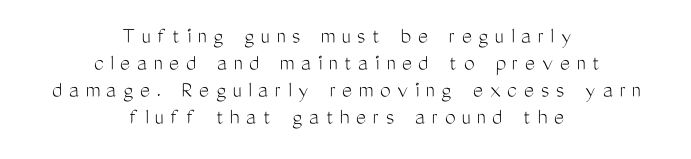
Q: Is the text bold? A: No.
Q: Is the text italic (slanted)? A: No, it is upright.
Q: Is the text underlined? A: No.
Q: How is the paragraph aligned? A: Centered.
Q: Is the spacing between letters normal or unusually wide? A: Unusually wide.
Q: Is the spacing between lines tight, normal or loose? A: Tight.
